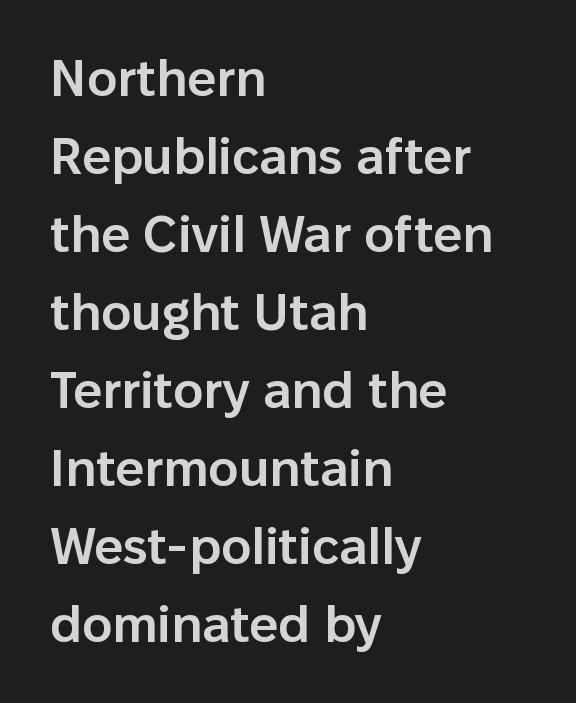
Q: Is the text bold? A: Semi-bold.
Q: Is the text italic (slanted)? A: No, it is upright.
Q: Is the typeface a serif or a sans-serif typeface? A: Sans-serif.
Q: Is the text underlined? A: No.
Q: How is the paragraph aligned? A: Left-aligned.
Q: Is the spacing between letters normal or unusually wide? A: Normal.
Q: Is the spacing between lines tight, normal or loose? A: Normal.
Q: Width (condensed, normal, or wide)? A: Normal.
Q: Stroke contrast? A: Low.
Q: x-height? A: Medium.
Q: Monospaced? A: No.
